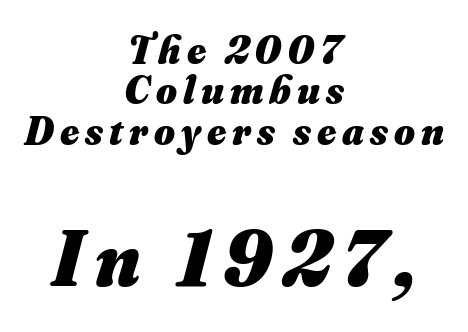
Is the type slanted? Yes — the strokes lean at a clear angle. The face used here appears at its bigger size in the lower chunk. Tightly led — the rows are bunched. Compared with an ordinary text face, these strokes are far heavier — a full bold. The paragraph shown floats in the horizontal middle.
